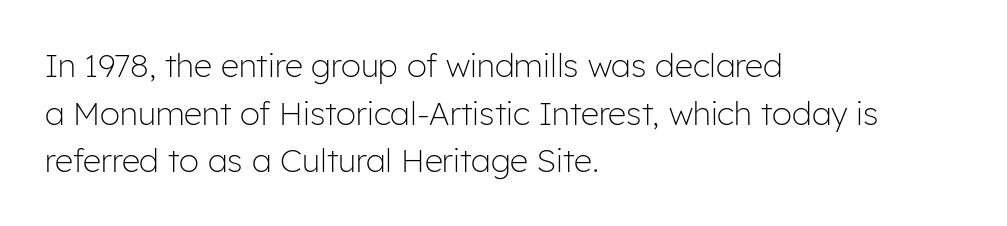
A typesetter would mark this as roman, not italic. One-word summary of the alignment: left. Default kerning and tracking; the words read as compact shapes. Each new line begins a customary step beneath the previous one. Typographically, this falls in the sans-serif category. Here the designer chose a conventional face with non-uniform glyph widths.
